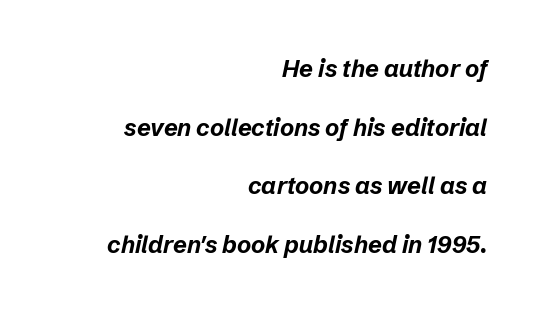
Q: Is the text bold? A: Yes.
Q: Is the text italic (slanted)? A: Yes, it leans right by about 12 degrees.
Q: Is the text underlined? A: No.
Q: How is the paragraph aligned? A: Right-aligned.
Q: Is the spacing between letters normal or unusually wide? A: Normal.
Q: Is the spacing between lines tight, normal or loose? A: Loose.
